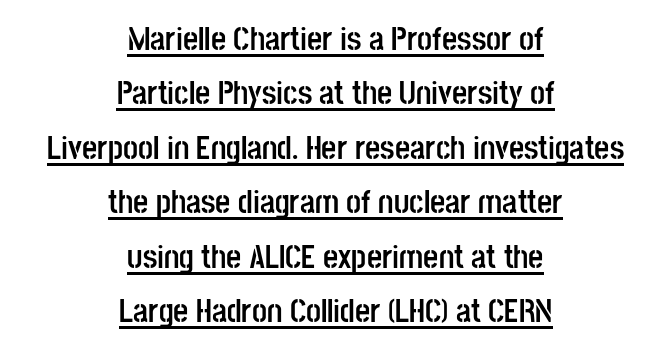
{"serif": "no", "italic": "no", "bold": "yes", "weight": "semibold", "width": "condensed", "stroke_contrast": "low", "x_height": "large", "monospaced": "no", "underline": "yes", "align": "center", "line_spacing": "normal", "line_spacing_ratio": 1.65, "letter_spacing": "normal", "letter_spacing_em": 0.0, "glyph_px": 33}
